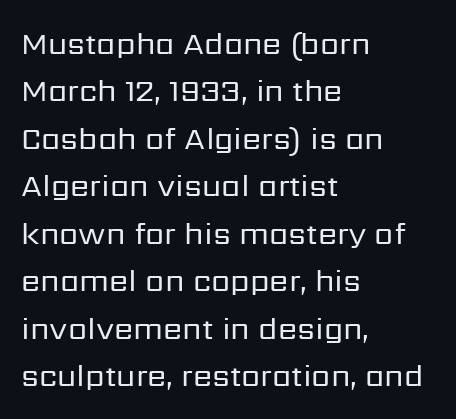
Q: Is the text bold? A: No.
Q: Is the text italic (slanted)? A: No, it is upright.
Q: Is the typeface a serif or a sans-serif typeface? A: Sans-serif.
Q: Is the text underlined? A: No.
Q: How is the paragraph aligned? A: Left-aligned.
Q: Is the spacing between letters normal or unusually wide? A: Normal.
Q: Is the spacing between lines tight, normal or loose? A: Normal.
Q: Width (condensed, normal, or wide)? A: Normal.
Q: Stroke contrast? A: Low.
Q: x-height? A: Medium.
Q: Monospaced? A: No.
